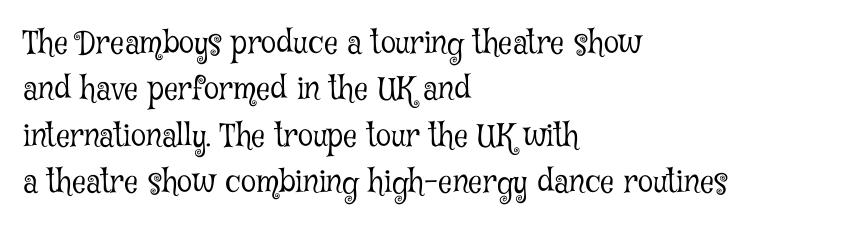
{"serif": "yes", "italic": "no", "bold": "no", "weight": "light", "width": "condensed", "stroke_contrast": "low", "x_height": "medium", "monospaced": "no", "underline": "no", "align": "left", "line_spacing": "normal", "line_spacing_ratio": 1.5, "letter_spacing": "normal", "letter_spacing_em": 0.0, "glyph_px": 31}
